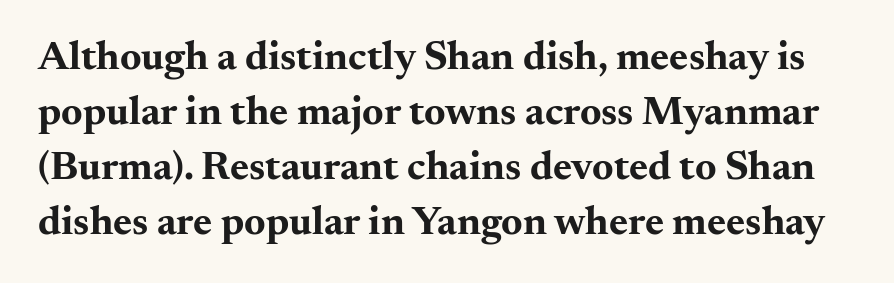
The image shows 41 px bold, wide serif type, upright; set normal line spacing (1.34x), normal letter spacing, not underlined; medium stroke contrast and a small x-height.
